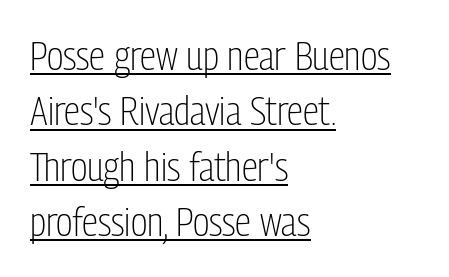
The letters look calm and open, with moderate or lighter stems. Rendered with straight, roman letterforms. This rendering features underlined lettering. The letters advance in unequal steps, a hallmark of proportional type. The rendering anchors every line to the left-hand side.
